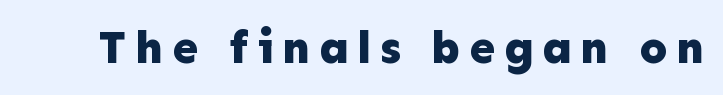
Q: Is the text bold? A: Yes.
Q: Is the text italic (slanted)? A: No, it is upright.
Q: Is the typeface a serif or a sans-serif typeface? A: Sans-serif.
Q: Is the text underlined? A: No.
Q: Width (condensed, normal, or wide)? A: Normal.
Q: Stroke contrast? A: Low.
Q: x-height? A: Medium.
Q: Monospaced? A: No.
